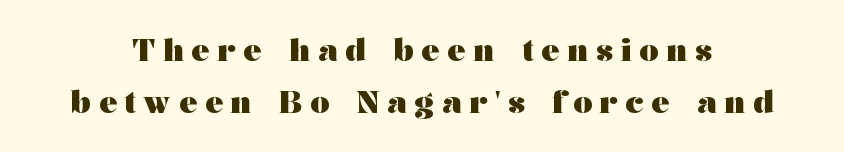
Q: Is the text bold? A: Yes.
Q: Is the text italic (slanted)? A: No, it is upright.
Q: Is the typeface a serif or a sans-serif typeface? A: Serif.
Q: Is the text underlined? A: No.
Q: Is the spacing between letters normal or unusually wide? A: Unusually wide.
Q: Width (condensed, normal, or wide)? A: Wide.
Q: Stroke contrast? A: Medium.
Q: x-height? A: Medium.
Q: Monospaced? A: No.
